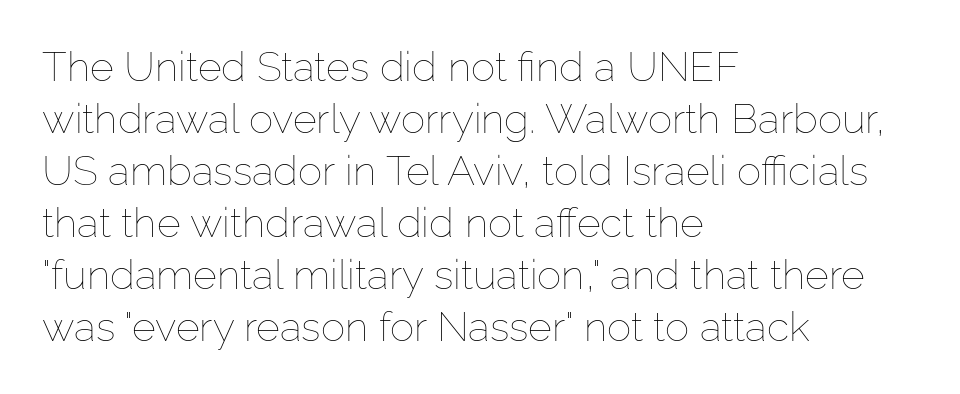
The image shows 41 px thin type, upright; set left-aligned, normal line spacing (1.27x), normal letter spacing, not underlined; low stroke contrast and a medium x-height.
